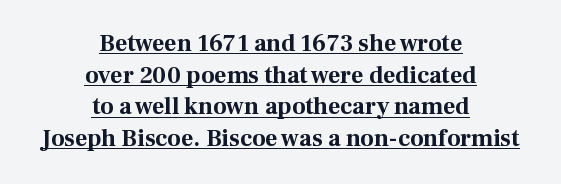
Q: Is the text bold? A: Yes.
Q: Is the text italic (slanted)? A: No, it is upright.
Q: Is the text underlined? A: Yes.
Q: How is the paragraph aligned? A: Centered.
Q: Is the spacing between letters normal or unusually wide? A: Normal.
Q: Is the spacing between lines tight, normal or loose? A: Normal.
